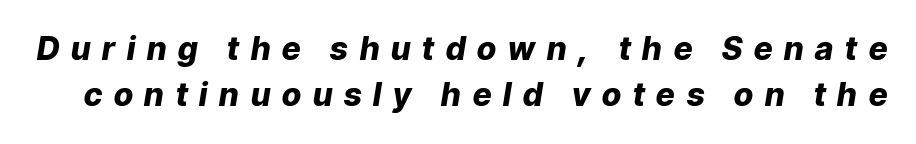
{"italic": "yes", "lean": "right", "slant_degrees": 9, "bold": "yes", "weight": "heavy", "width": "normal", "stroke_contrast": "low", "x_height": "medium", "monospaced": "no", "underline": "no", "line_spacing": "normal", "line_spacing_ratio": 1.45, "letter_spacing": "wide", "letter_spacing_em": 0.37, "glyph_px": 32}
